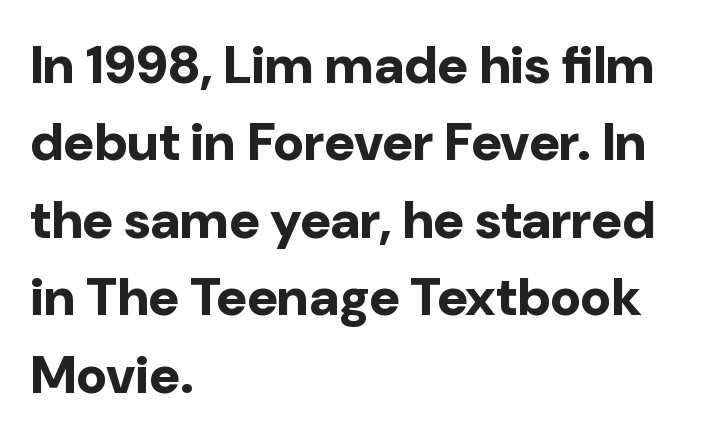
{"serif": "no", "italic": "no", "bold": "yes", "weight": "bold", "width": "normal", "stroke_contrast": "low", "x_height": "medium", "monospaced": "no", "underline": "no", "align": "left", "line_spacing": "normal", "line_spacing_ratio": 1.46, "letter_spacing": "normal", "letter_spacing_em": 0.0, "glyph_px": 53}
